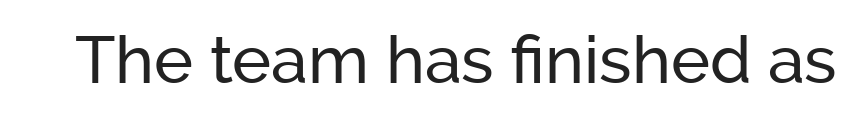
Q: Is the text italic (slanted)? A: No, it is upright.
Q: Is the typeface a serif or a sans-serif typeface? A: Sans-serif.
Q: Is the text underlined? A: No.
Q: Is the spacing between letters normal or unusually wide? A: Normal.
Q: Width (condensed, normal, or wide)? A: Normal.
Q: Stroke contrast? A: Low.
Q: x-height? A: Medium.
Q: Monospaced? A: No.
